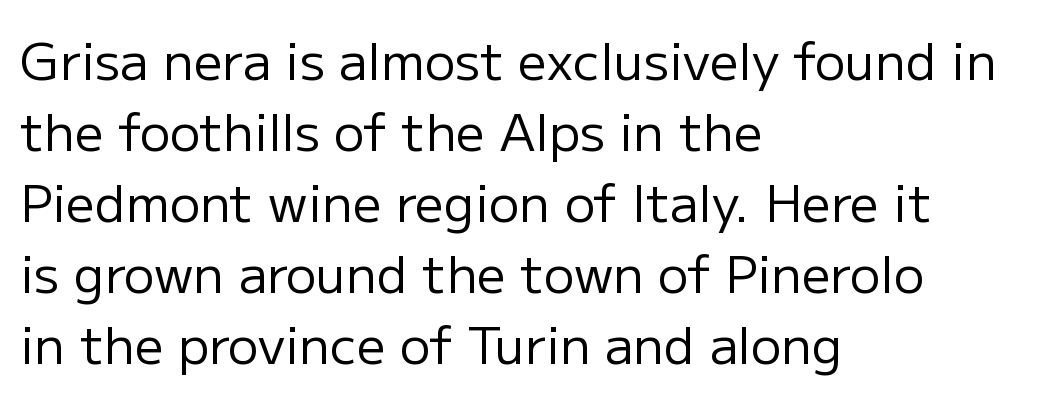
The image shows 51 px regular-weight sans-serif type, upright; set left-aligned, normal line spacing (1.39x), normal letter spacing, not underlined; low stroke contrast and a medium x-height.
